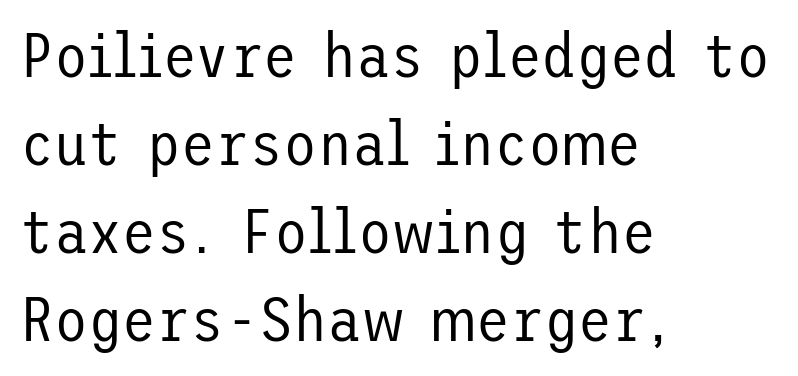
Q: Is the text bold? A: No.
Q: Is the text italic (slanted)? A: No, it is upright.
Q: Is the typeface a serif or a sans-serif typeface? A: Sans-serif.
Q: Is the text underlined? A: No.
Q: How is the paragraph aligned? A: Left-aligned.
Q: Is the spacing between letters normal or unusually wide? A: Normal.
Q: Is the spacing between lines tight, normal or loose? A: Normal.
Q: Width (condensed, normal, or wide)? A: Normal.
Q: Stroke contrast? A: Low.
Q: x-height? A: Medium.
